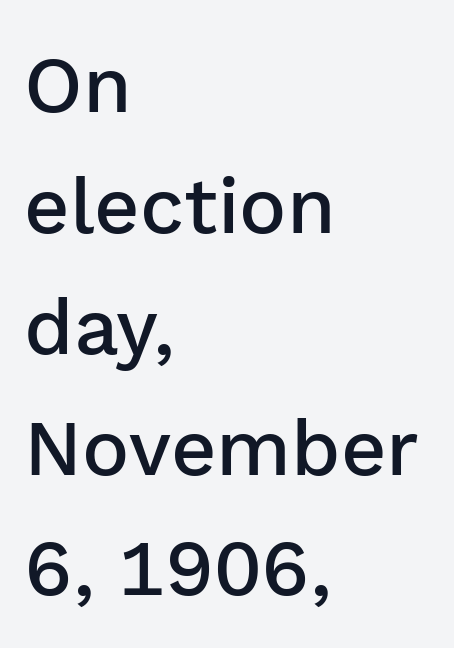
Line spacing here is normal. In terms of letterspacing, this is plain default setting. Each line starts at the same left margin while the right side varies. The typography opts for an upright posture over an oblique one.
